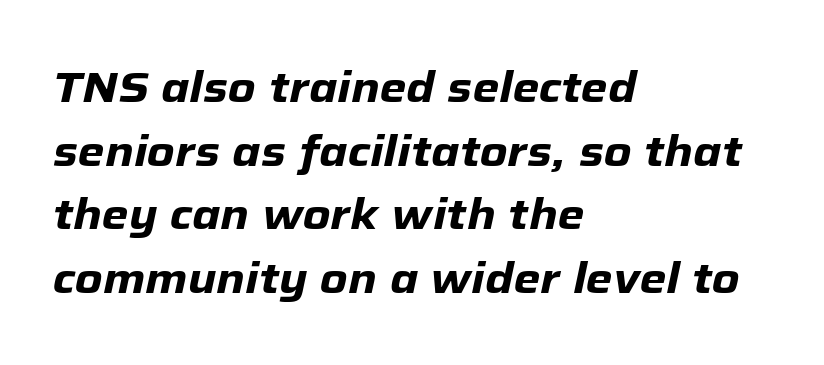
I'd describe the lettering as bold — thick and assertive. Interline gaps are of average width in this sample. The rendering uses natural spacing where letterforms have individual widths. Posture: slanted. Underlining? Definitely not there.
